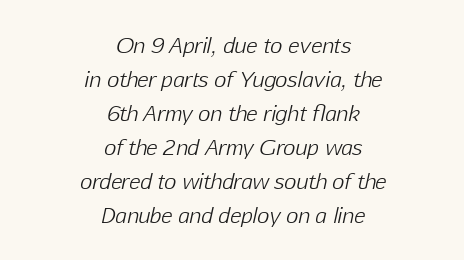
{"italic": "yes", "lean": "right", "slant_degrees": 12, "bold": "no", "underline": "no", "align": "center", "line_spacing": "normal", "line_spacing_ratio": 1.62, "letter_spacing": "normal", "letter_spacing_em": 0.0, "glyph_px": 21}
